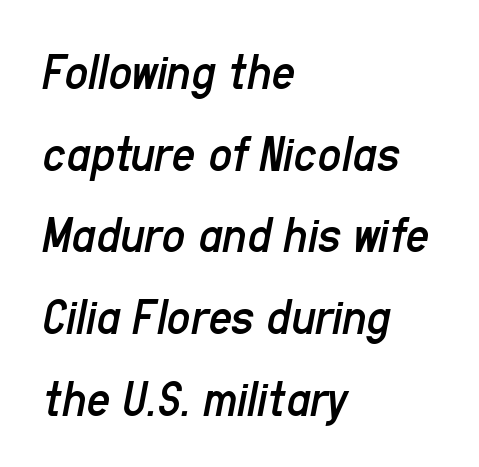
The image shows 52 px regular-weight, condensed type, italic (leaning right); set left-aligned, normal line spacing (1.57x), normal letter spacing, not underlined; low stroke contrast and a medium x-height.
